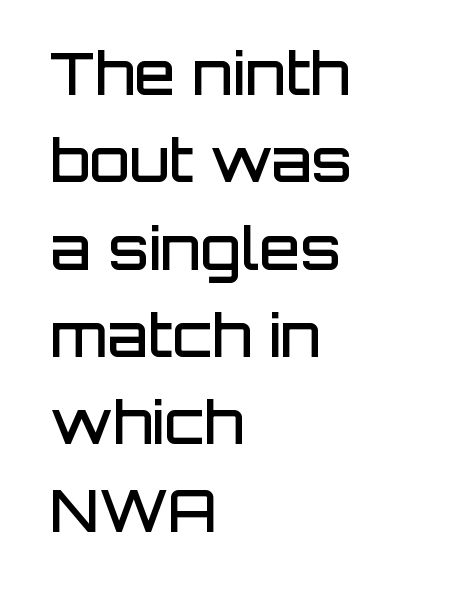
The gap between lines stays unmarked. This sample keeps an unexceptional amount of space between lines. Each letter keeps its own natural width here, so spacing adapts to shape. Its strokes are somewhat broadened, the hallmark of semibold type. The rag falls on the right side of this text block. The face used here is rendered with its standard letterfit.
